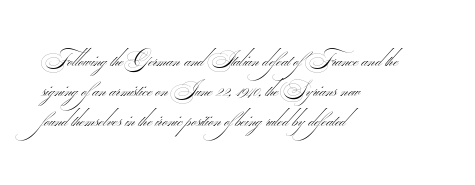
The image shows 21 px text type; set left-aligned, normal line spacing (1.42x), normal letter spacing, not underlined.
